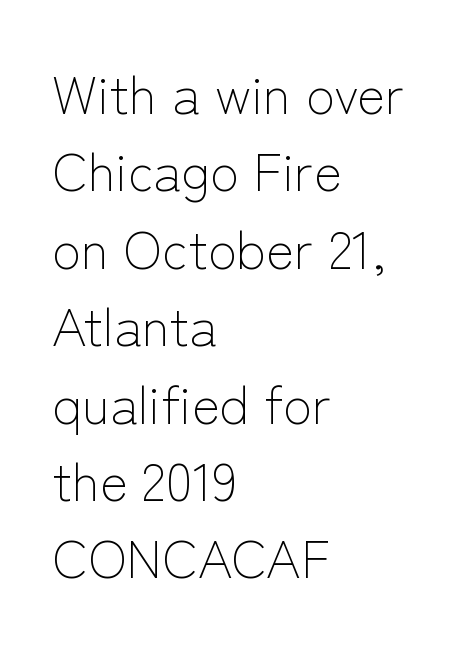
{"serif": "no", "italic": "no", "bold": "no", "weight": "light", "width": "normal", "stroke_contrast": "low", "x_height": "medium", "monospaced": "no", "underline": "no", "align": "left", "line_spacing": "normal", "line_spacing_ratio": 1.46, "letter_spacing": "normal", "letter_spacing_em": 0.0, "glyph_px": 53}
